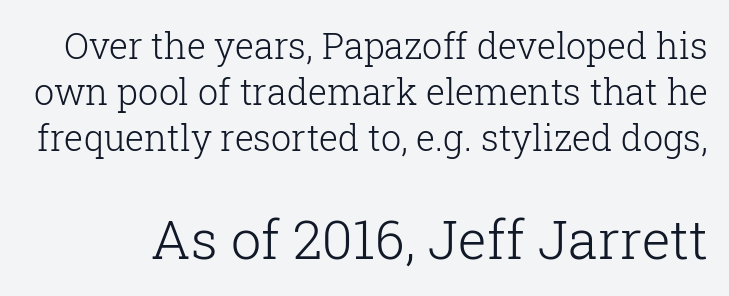
{"serif": "yes", "italic": "no", "bold": "no", "weight": "light", "width": "normal", "stroke_contrast": "low", "x_height": "medium", "monospaced": "no", "underline": "no", "line_spacing": "normal", "line_spacing_ratio": 1.28, "letter_spacing": "normal", "letter_spacing_em": 0.0, "larger_block": "second", "size_ratio": 1.5, "glyph_px": 54}
